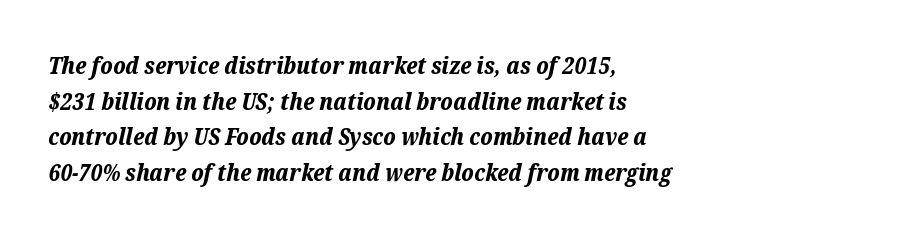
Q: Is the text bold? A: Yes.
Q: Is the text italic (slanted)? A: Yes, it leans right by about 12 degrees.
Q: Is the text underlined? A: No.
Q: How is the paragraph aligned? A: Left-aligned.
Q: Is the spacing between letters normal or unusually wide? A: Normal.
Q: Is the spacing between lines tight, normal or loose? A: Normal.
